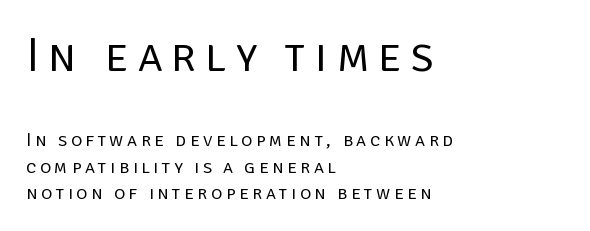
This is the regular roman posture of the typeface. Proportional: the letters do not fall into vertical columns. This block has exactly the height ordinary leading produces. Visually, the top section dominates because its glyphs are scaled up. Unmarked baselines from the first word to the last.
